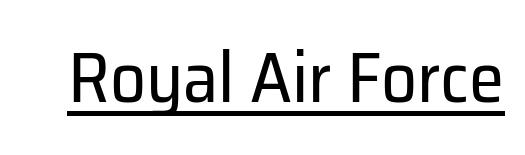
The image shows 71 px regular-weight sans-serif type, upright; set normal letter spacing, underlined; low stroke contrast and a medium x-height.
